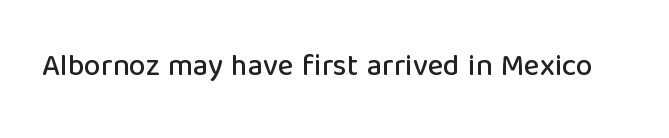
The image shows 30 px sans-serif type, upright; set normal letter spacing, not underlined; low stroke contrast and a medium x-height.
